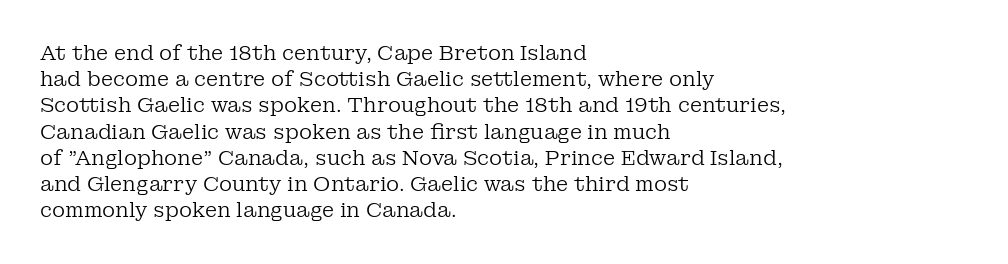
The image shows 20 px text type, upright; set left-aligned, normal line spacing (1.31x), normal letter spacing, not underlined.
